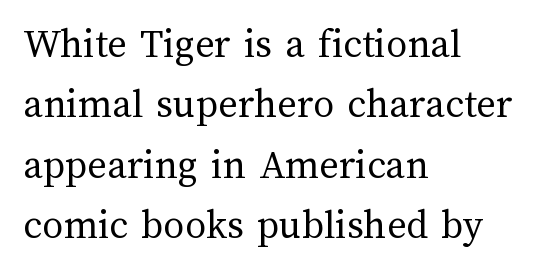
The image shows 42 px regular-weight type, upright; set left-aligned, normal line spacing (1.44x), normal letter spacing, not underlined; medium stroke contrast and a medium x-height.
